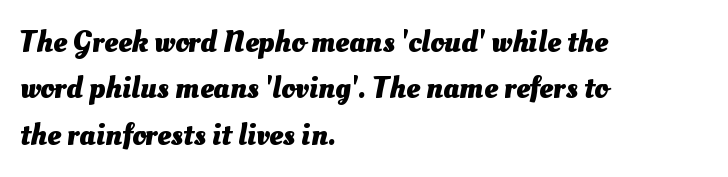
Q: Is the text bold? A: Yes.
Q: Is the text underlined? A: No.
Q: How is the paragraph aligned? A: Left-aligned.
Q: Is the spacing between letters normal or unusually wide? A: Normal.
Q: Is the spacing between lines tight, normal or loose? A: Normal.
Q: Width (condensed, normal, or wide)? A: Normal.
Q: Stroke contrast? A: Medium.
Q: x-height? A: Small.
Q: Monospaced? A: No.
